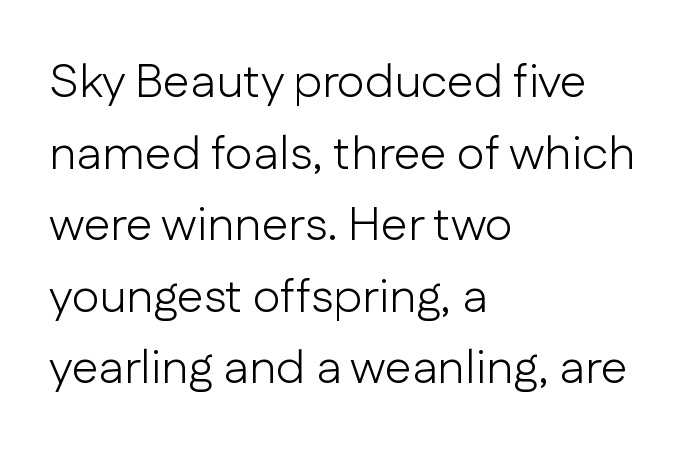
Q: Is the text bold? A: No.
Q: Is the text italic (slanted)? A: No, it is upright.
Q: Is the typeface a serif or a sans-serif typeface? A: Sans-serif.
Q: Is the text underlined? A: No.
Q: How is the paragraph aligned? A: Left-aligned.
Q: Is the spacing between letters normal or unusually wide? A: Normal.
Q: Is the spacing between lines tight, normal or loose? A: Normal.
Q: Width (condensed, normal, or wide)? A: Normal.
Q: Stroke contrast? A: Low.
Q: x-height? A: Medium.
Q: Monospaced? A: No.
